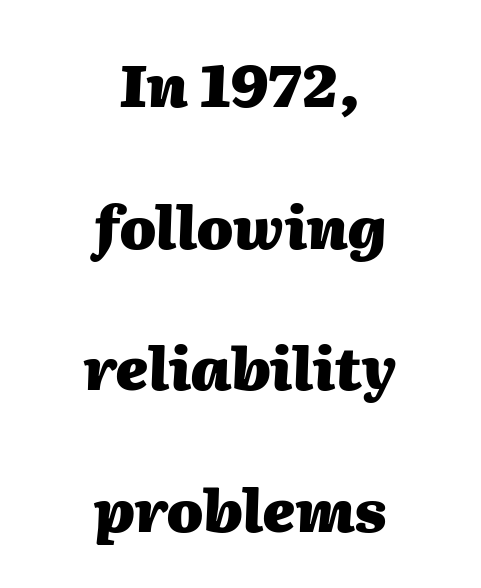
{"italic": "yes", "lean": "right", "slant_degrees": 2, "bold": "yes", "weight": "heavy", "width": "normal", "stroke_contrast": "medium", "x_height": "medium", "monospaced": "no", "underline": "no", "align": "center", "line_spacing": "loose", "line_spacing_ratio": 2.4, "letter_spacing": "normal", "letter_spacing_em": 0.0, "glyph_px": 59}
